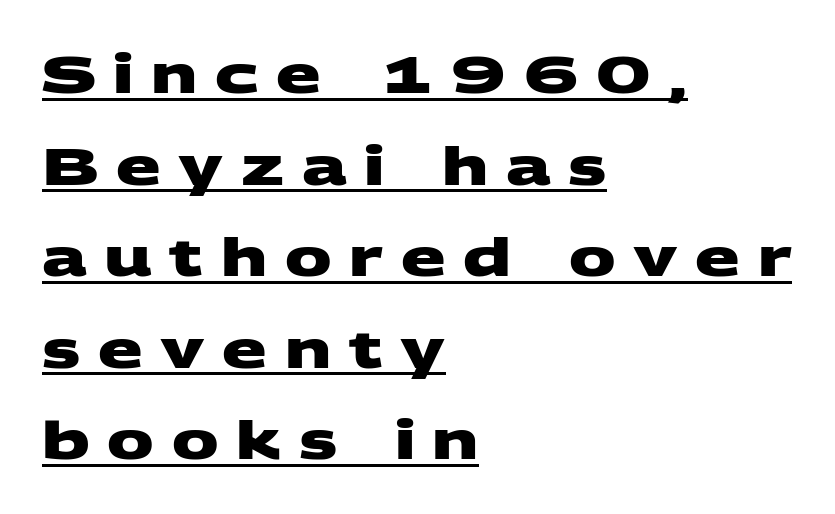
Q: Is the text bold? A: Yes.
Q: Is the typeface a serif or a sans-serif typeface? A: Sans-serif.
Q: Is the text underlined? A: Yes.
Q: How is the paragraph aligned? A: Left-aligned.
Q: Is the spacing between letters normal or unusually wide? A: Unusually wide.
Q: Width (condensed, normal, or wide)? A: Wide.
Q: Stroke contrast? A: Medium.
Q: x-height? A: Large.
Q: Monospaced? A: No.
